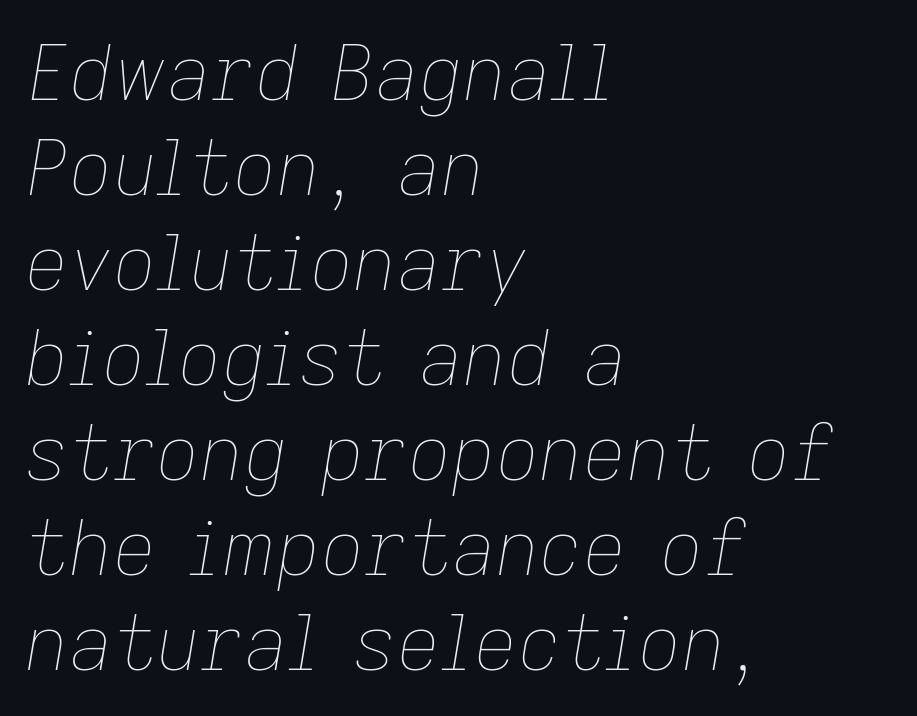
Q: Is the text bold? A: No.
Q: Is the text italic (slanted)? A: Yes, it leans right by about 9 degrees.
Q: Is the text underlined? A: No.
Q: How is the paragraph aligned? A: Left-aligned.
Q: Is the spacing between letters normal or unusually wide? A: Normal.
Q: Is the spacing between lines tight, normal or loose? A: Normal.
Q: Width (condensed, normal, or wide)? A: Normal.
Q: Stroke contrast? A: Low.
Q: x-height? A: Medium.
Q: Monospaced? A: No.
